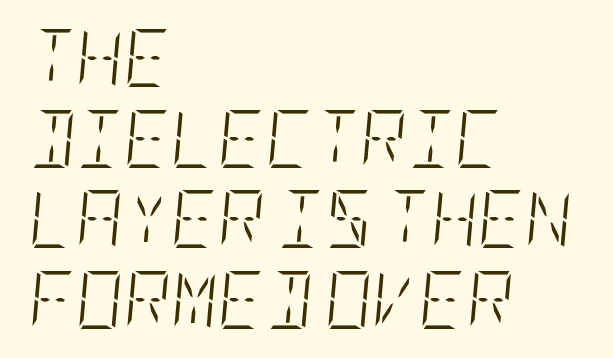
The image shows 58 px light, condensed type, italic (leaning right); set left-aligned, normal line spacing (1.39x), normal letter spacing, not underlined; low stroke contrast and a large x-height.
